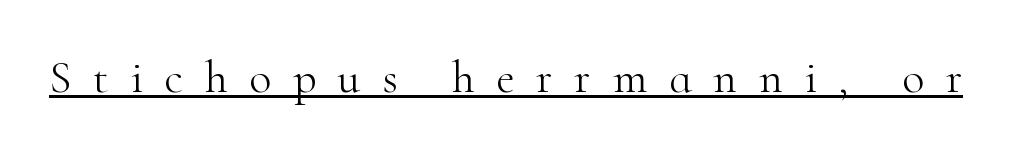
Letterform terminals end in serifs throughout the passage. The font sits on the lighter half of the weight spectrum, regular included. Descenders here cross a horizontal rule under the line. Caption: expanded tracking, letters set apart.
